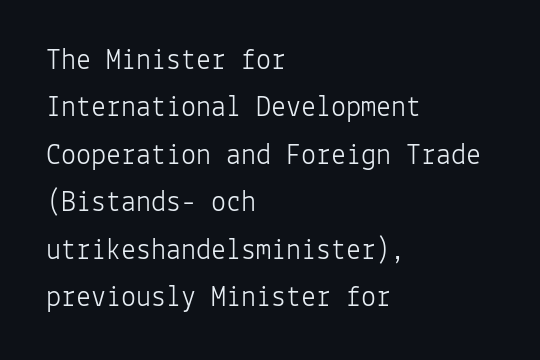
{"serif": "no", "italic": "no", "bold": "no", "weight": "light", "width": "normal", "stroke_contrast": "low", "x_height": "medium", "monospaced": "yes", "underline": "no", "align": "left", "line_spacing": "normal", "line_spacing_ratio": 1.58, "letter_spacing": "normal", "letter_spacing_em": 0.0, "glyph_px": 30}
